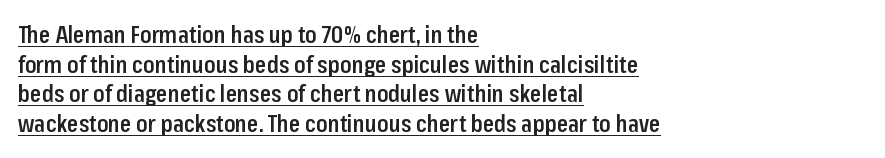
{"italic": "no", "bold": "semi", "underline": "yes", "align": "left", "line_spacing": "normal", "line_spacing_ratio": 1.29, "letter_spacing": "normal", "letter_spacing_em": 0.0, "glyph_px": 23}
